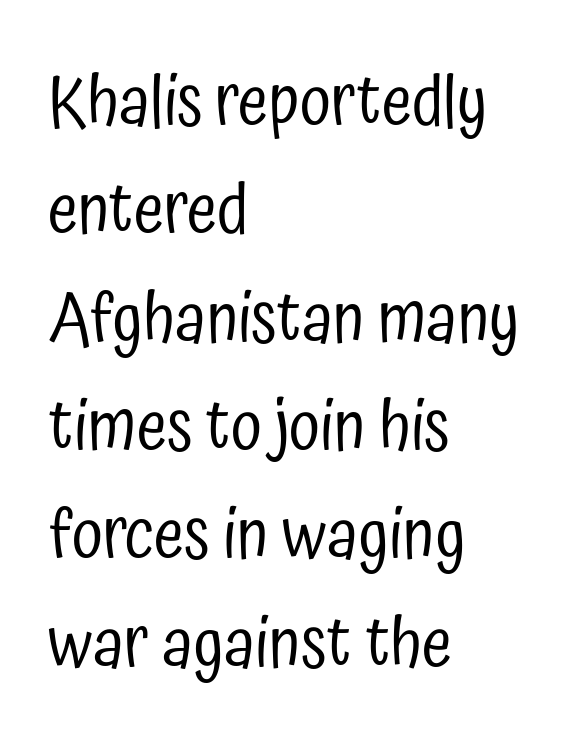
Counters stay open thanks to moderate or lighter strokes. Descenders hang freely into open space. These lines are rendered in a variable-pitch font. What kind of face is this? One without serifs — a sans. Rows of type keep a routine distance in the vertical direction. Caption: multi-line text, flush left, ragged right.
